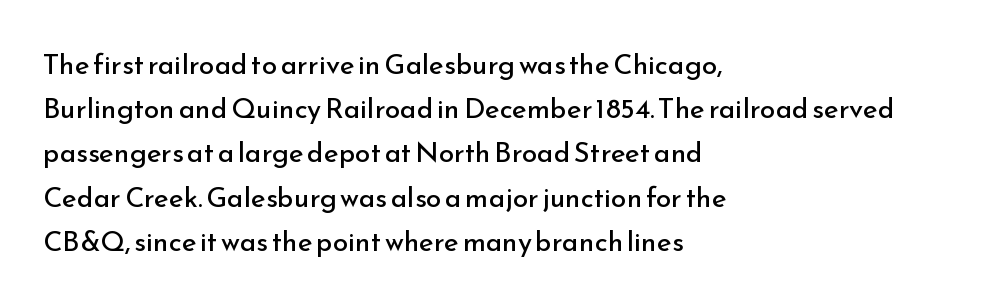
{"serif": "no", "italic": "no", "bold": "no", "weight": "regular", "width": "normal", "stroke_contrast": "low", "x_height": "small", "monospaced": "no", "underline": "no", "align": "left", "line_spacing": "normal", "line_spacing_ratio": 1.58, "letter_spacing": "normal", "letter_spacing_em": 0.0, "glyph_px": 28}
